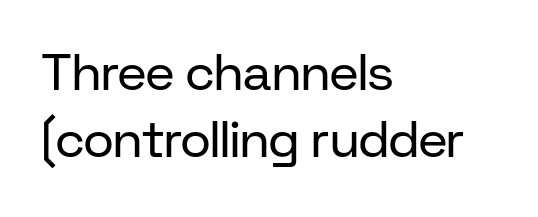
Q: Is the text bold? A: No.
Q: Is the text italic (slanted)? A: No, it is upright.
Q: Is the typeface a serif or a sans-serif typeface? A: Sans-serif.
Q: Is the text underlined? A: No.
Q: How is the paragraph aligned? A: Left-aligned.
Q: Is the spacing between letters normal or unusually wide? A: Normal.
Q: Is the spacing between lines tight, normal or loose? A: Normal.
Q: Width (condensed, normal, or wide)? A: Normal.
Q: Stroke contrast? A: Low.
Q: x-height? A: Medium.
Q: Monospaced? A: No.
